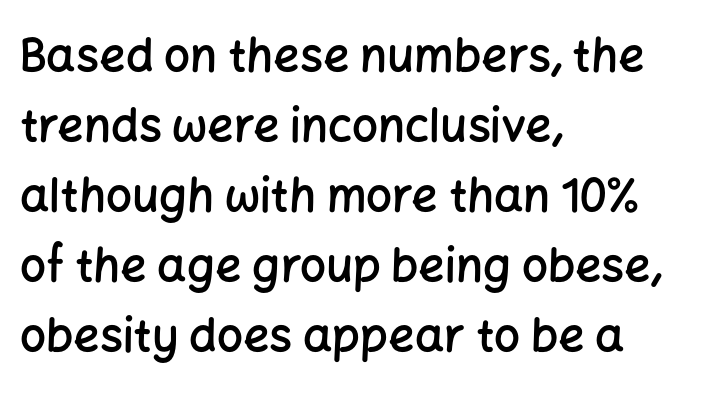
{"serif": "no", "italic": "no", "bold": "semi", "weight": "semibold", "width": "normal", "stroke_contrast": "low", "x_height": "medium", "monospaced": "no", "underline": "no", "align": "left", "line_spacing": "normal", "line_spacing_ratio": 1.52, "letter_spacing": "normal", "letter_spacing_em": 0.0, "glyph_px": 46}
